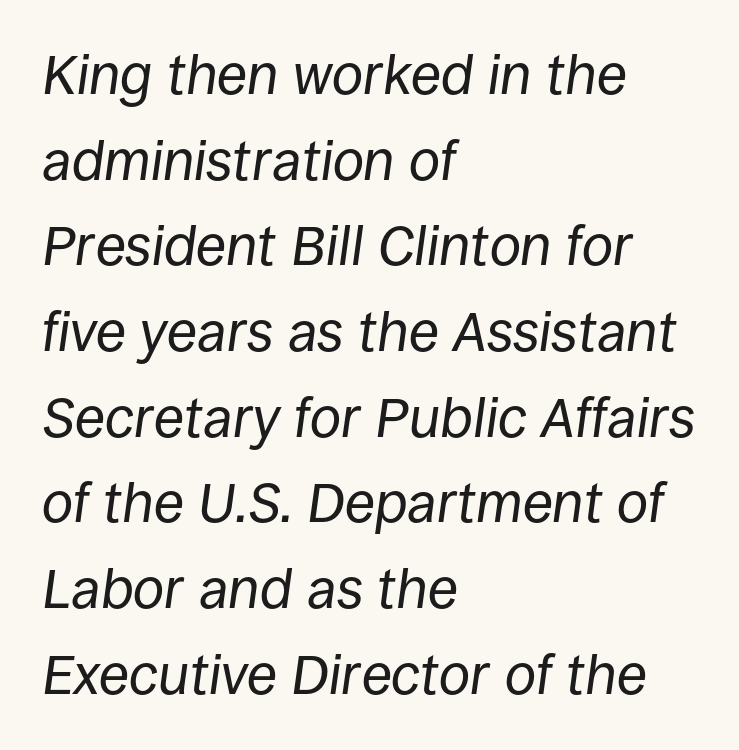
The space beneath each line is pristine and unruled. These lines sit exactly where default settings would place them. Every row of glyphs begins at an identical x-position on the left. Notice how the stems are inclined rather than vertical — that's the hallmark of italics. The letters look calm and open, with moderate or lighter stems. Here the designer chose a conventional face with non-uniform glyph widths.
